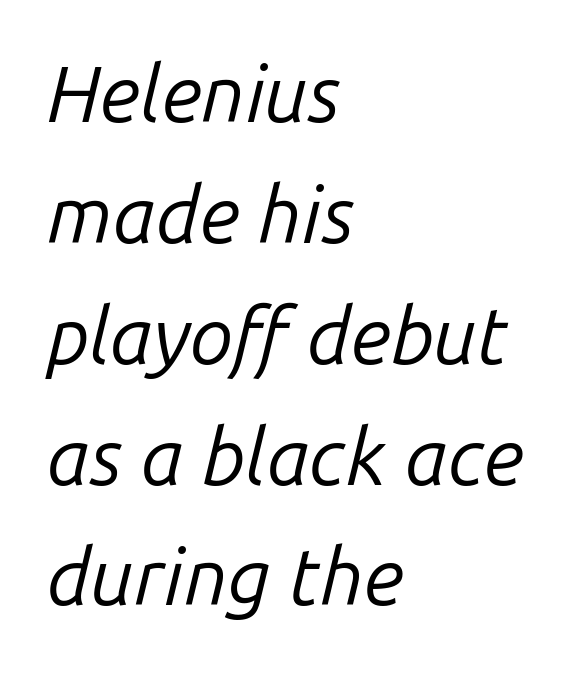
Q: Is the text bold? A: No.
Q: Is the text italic (slanted)? A: Yes, it leans right by about 14 degrees.
Q: Is the text underlined? A: No.
Q: How is the paragraph aligned? A: Left-aligned.
Q: Is the spacing between letters normal or unusually wide? A: Normal.
Q: Is the spacing between lines tight, normal or loose? A: Normal.
Q: Width (condensed, normal, or wide)? A: Normal.
Q: Stroke contrast? A: Low.
Q: x-height? A: Medium.
Q: Monospaced? A: No.
